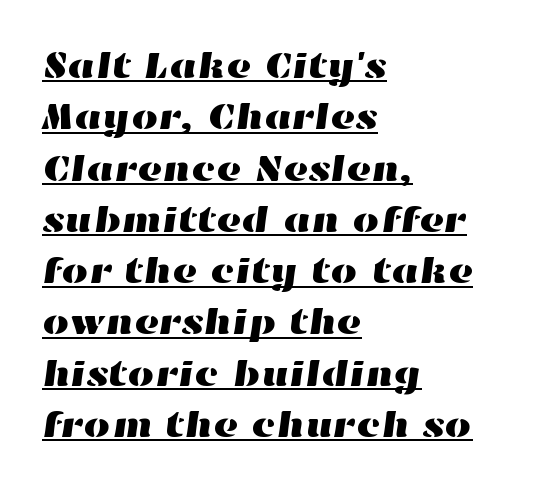
{"width": "wide", "stroke_contrast": "high", "x_height": "medium", "monospaced": "no", "underline": "yes", "align": "left", "line_spacing": "normal", "line_spacing_ratio": 1.35, "letter_spacing": "normal", "letter_spacing_em": 0.0, "glyph_px": 38}
